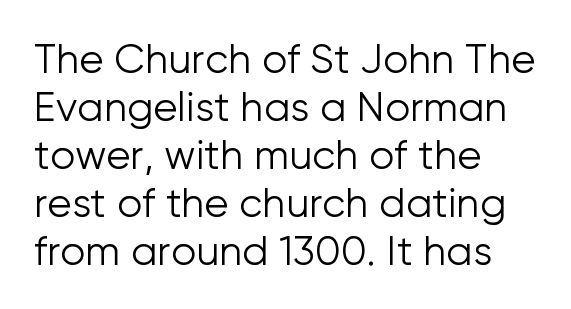
Think of a printed novel: that variable character pitch is what you see here. Between one letter and the next there's only the usual sliver of space. Teacher's note: observe the even left margin — that is flush-left alignment. Honestly, there is no underline to notice here at all. The characters display no serif detailing; their extremities are plain. This sample uses an upright cut, with every glyph sitting square on the baseline.
